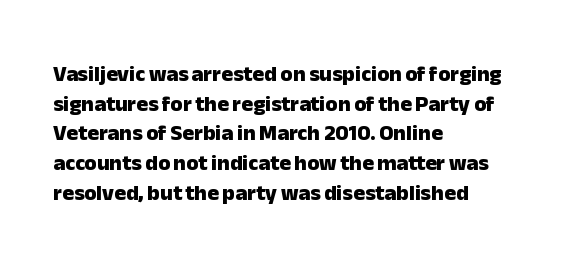
Q: Is the text bold? A: Yes.
Q: Is the text italic (slanted)? A: No, it is upright.
Q: Is the text underlined? A: No.
Q: How is the paragraph aligned? A: Left-aligned.
Q: Is the spacing between letters normal or unusually wide? A: Normal.
Q: Is the spacing between lines tight, normal or loose? A: Normal.
